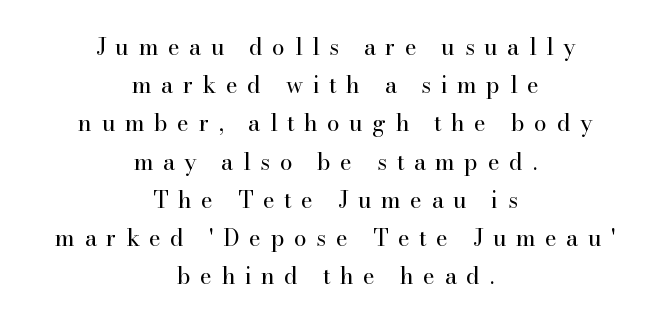
{"italic": "no", "bold": "no", "underline": "no", "align": "center", "line_spacing": "normal", "line_spacing_ratio": 1.66, "letter_spacing": "wide", "letter_spacing_em": 0.41, "glyph_px": 23}
